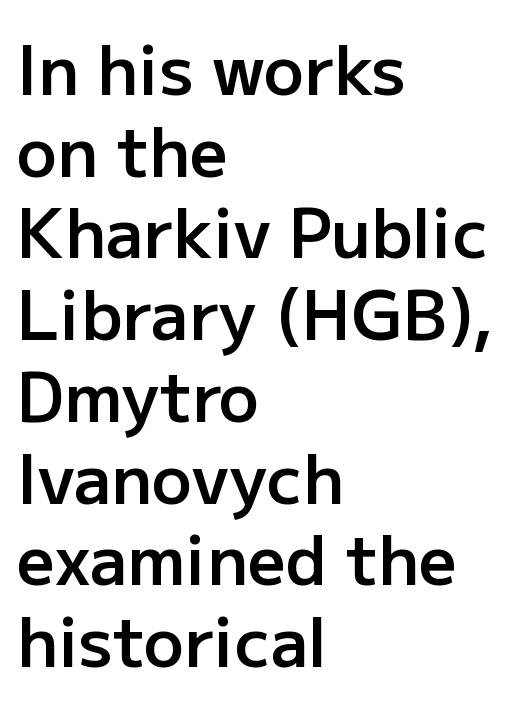
The image shows 67 px semibold sans-serif type, upright; set left-aligned, line spacing 1.22x, normal letter spacing, not underlined; low stroke contrast and a medium x-height.
